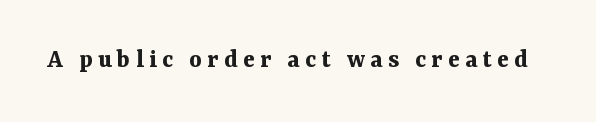
The image shows 27 px bold type, upright; set unusually wide letter spacing (+0.2 em), not underlined.
